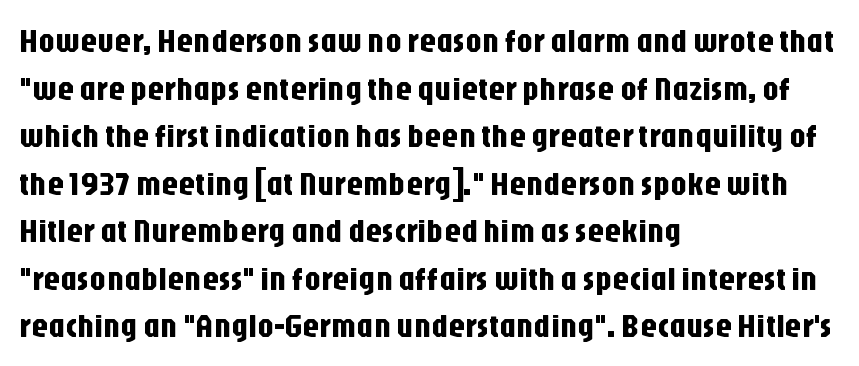
Q: Is the text italic (slanted)? A: No, it is upright.
Q: Is the typeface a serif or a sans-serif typeface? A: Sans-serif.
Q: Is the text underlined? A: No.
Q: How is the paragraph aligned? A: Left-aligned.
Q: Is the spacing between letters normal or unusually wide? A: Normal.
Q: Is the spacing between lines tight, normal or loose? A: Normal.
Q: Width (condensed, normal, or wide)? A: Condensed.
Q: Stroke contrast? A: Low.
Q: x-height? A: Large.
Q: Monospaced? A: No.
